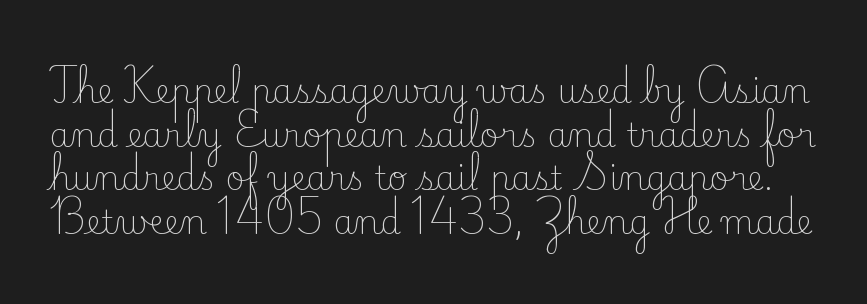
Q: Is the text bold? A: No.
Q: Is the text italic (slanted)? A: No, it is upright.
Q: Is the typeface a serif or a sans-serif typeface? A: Serif.
Q: Is the text underlined? A: No.
Q: Is the spacing between letters normal or unusually wide? A: Normal.
Q: Is the spacing between lines tight, normal or loose? A: Normal.
Q: Width (condensed, normal, or wide)? A: Normal.
Q: Stroke contrast? A: Low.
Q: x-height? A: Small.
Q: Monospaced? A: No.
